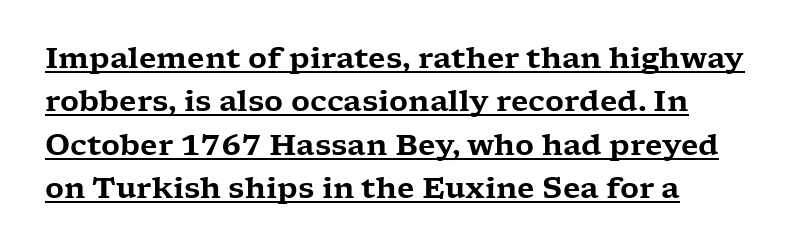
The image shows 29 px wide serif type, upright; set normal line spacing (1.5x), normal letter spacing, underlined; low stroke contrast and a medium x-height.
